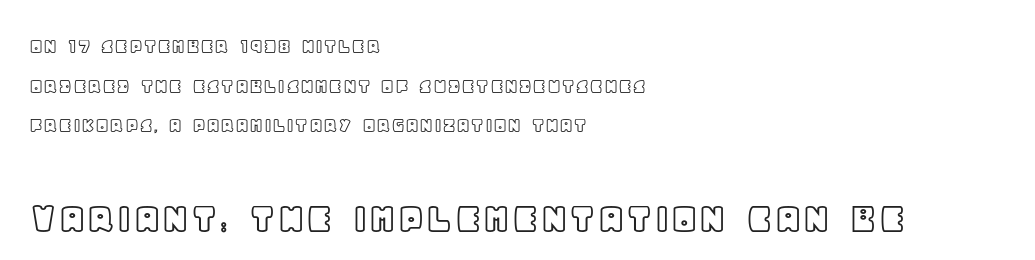
{"italic": "no", "width": "normal", "x_height": "large", "monospaced": "no", "underline": "no", "align": "left", "line_spacing_ratio": 1.72, "letter_spacing": "normal", "letter_spacing_em": 0.0, "larger_block": "second", "size_ratio": 2.0, "glyph_px": 46}
